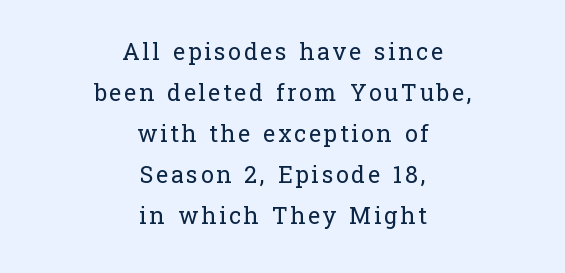
The image shows 23 px text type, upright; set centered, line spacing 1.78x, not underlined.
